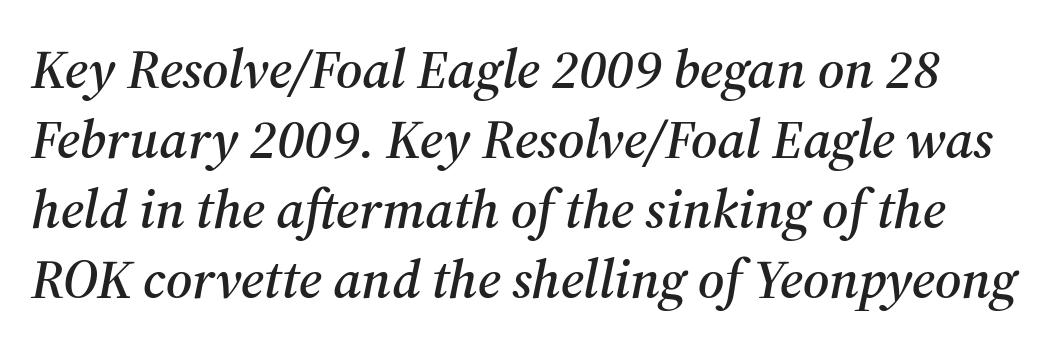
Q: Is the text italic (slanted)? A: Yes, it leans right by about 12 degrees.
Q: Is the typeface a serif or a sans-serif typeface? A: Serif.
Q: Is the text underlined? A: No.
Q: Is the spacing between letters normal or unusually wide? A: Normal.
Q: Is the spacing between lines tight, normal or loose? A: Normal.
Q: Width (condensed, normal, or wide)? A: Normal.
Q: Stroke contrast? A: Medium.
Q: x-height? A: Medium.
Q: Monospaced? A: No.
